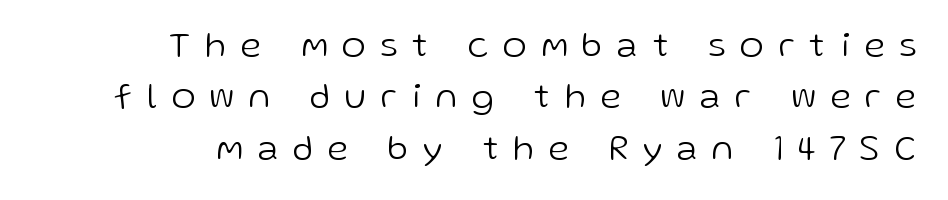
{"serif": "no", "italic": "no", "bold": "no", "weight": "light", "width": "normal", "stroke_contrast": "low", "x_height": "medium", "monospaced": "no", "underline": "no", "align": "right", "line_spacing": "normal", "line_spacing_ratio": 1.43, "letter_spacing": "wide", "letter_spacing_em": 0.42, "glyph_px": 36}
